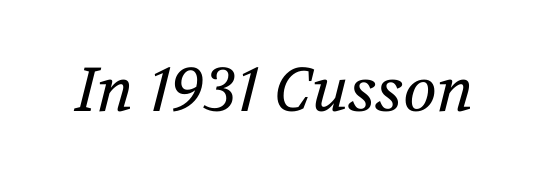
This rendering features lettering with no underline. Caption: face not bold, strokes unweighted. Unlike a clean sans, this face finishes its strokes with serifs. The letters are slanted; this is an italic face.
